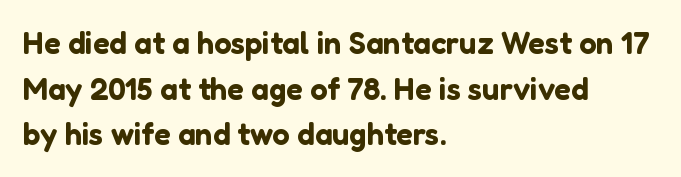
{"serif": "no", "italic": "no", "width": "normal", "stroke_contrast": "low", "x_height": "medium", "monospaced": "no", "underline": "no", "align": "left", "line_spacing": "normal", "line_spacing_ratio": 1.47, "letter_spacing": "normal", "letter_spacing_em": 0.0, "glyph_px": 31}
